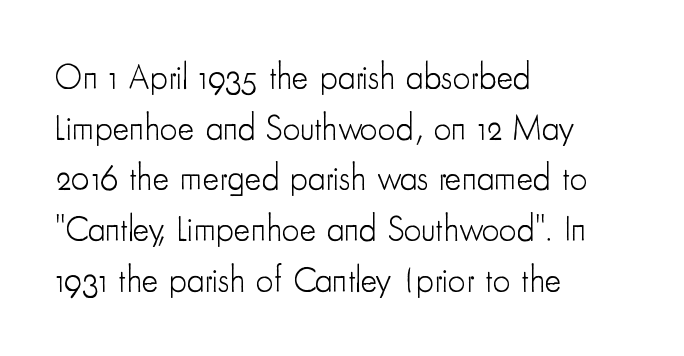
In terms of posture, this sample is upright. The letterforms sit at book weight or below. This rendering leaves character spacing at its baseline value. The face used here is a sans, in the tradition of grotesques and geometrics.
